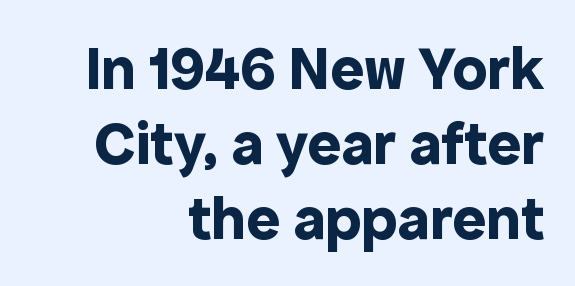
Q: Is the text bold? A: Yes.
Q: Is the text italic (slanted)? A: No, it is upright.
Q: Is the typeface a serif or a sans-serif typeface? A: Sans-serif.
Q: Is the text underlined? A: No.
Q: How is the paragraph aligned? A: Right-aligned.
Q: Is the spacing between letters normal or unusually wide? A: Normal.
Q: Width (condensed, normal, or wide)? A: Normal.
Q: x-height? A: Medium.
Q: Monospaced? A: No.
